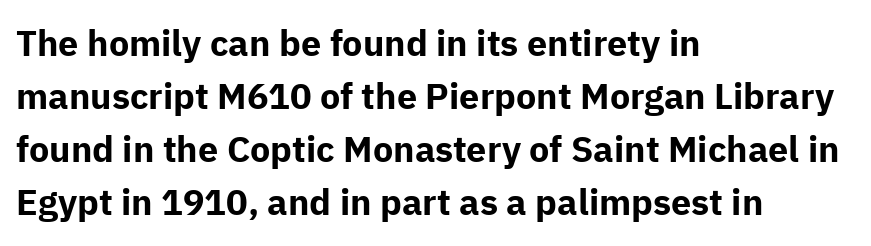
The ragged edge is on the right, which tells us the setting is flush left. Classification — sans serif. These lines are rendered in a variable-pitch font. The space beneath each line is pristine and unruled.
